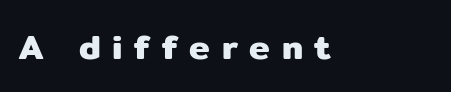
The image shows 35 px sans-serif type, upright; set unusually wide letter spacing (+0.33 em), not underlined; low stroke contrast and a medium x-height.
